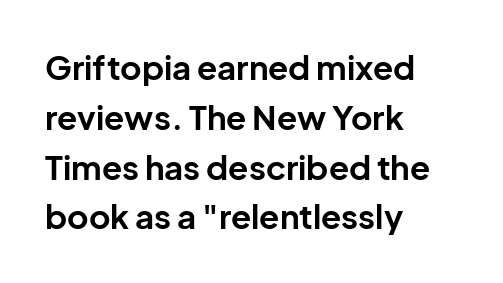
{"serif": "no", "italic": "no", "bold": "yes", "weight": "bold", "width": "normal", "stroke_contrast": "low", "x_height": "medium", "monospaced": "no", "underline": "no", "align": "left", "line_spacing": "normal", "line_spacing_ratio": 1.51, "letter_spacing": "normal", "letter_spacing_em": 0.0, "glyph_px": 33}
